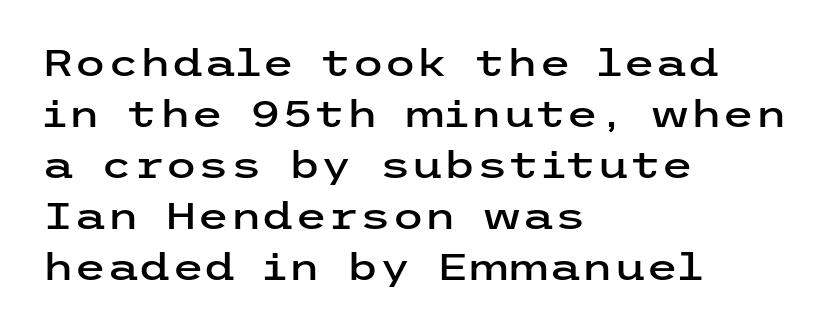
The typeface chosen for these lines omits serifs. This is roman type, the default non-slanted kind. Baseline-to-baseline distance is the conventional proportion of letter height. No word sits above an underline. Typeset ragged right — the left edge is the straight one.
